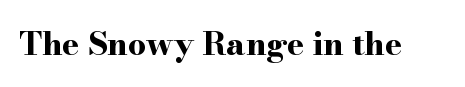
{"serif": "yes", "italic": "no", "bold": "yes", "weight": "bold", "width": "wide", "stroke_contrast": "high", "x_height": "small", "monospaced": "no", "underline": "no", "letter_spacing": "normal", "letter_spacing_em": 0.0, "glyph_px": 32}
